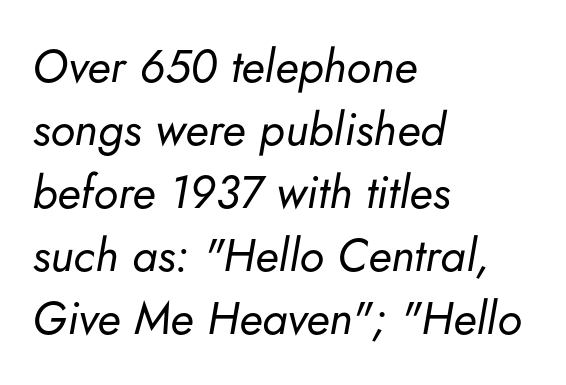
The image shows 46 px regular-weight type, italic (leaning right); set left-aligned, normal line spacing (1.37x), normal letter spacing, not underlined; low stroke contrast and a small x-height.
